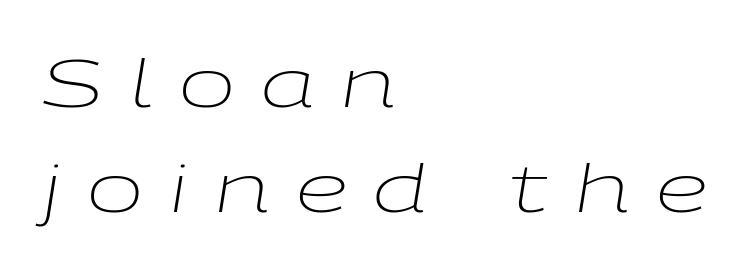
Q: Is the text bold? A: No.
Q: Is the text italic (slanted)? A: Yes, it leans right by about 9 degrees.
Q: Is the text underlined? A: No.
Q: How is the paragraph aligned? A: Left-aligned.
Q: Is the spacing between letters normal or unusually wide? A: Unusually wide.
Q: Is the spacing between lines tight, normal or loose? A: Normal.
Q: Width (condensed, normal, or wide)? A: Wide.
Q: Stroke contrast? A: Low.
Q: x-height? A: Medium.
Q: Monospaced? A: No.
